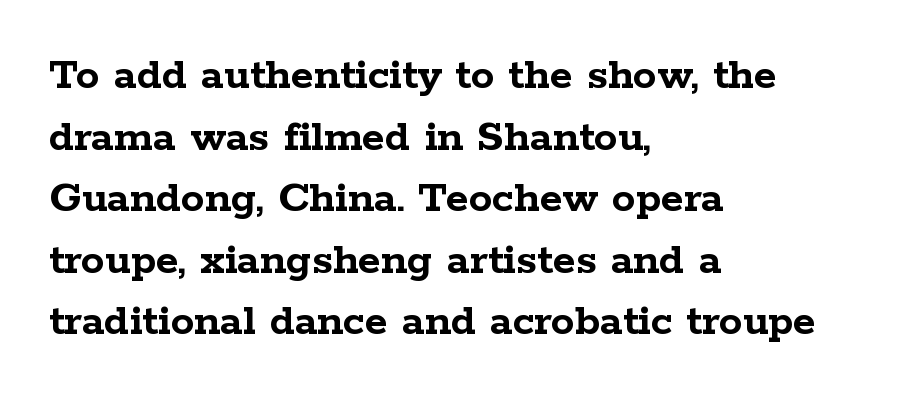
Q: Is the text bold? A: Yes.
Q: Is the text italic (slanted)? A: No, it is upright.
Q: Is the typeface a serif or a sans-serif typeface? A: Serif.
Q: Is the text underlined? A: No.
Q: How is the paragraph aligned? A: Left-aligned.
Q: Is the spacing between letters normal or unusually wide? A: Normal.
Q: Is the spacing between lines tight, normal or loose? A: Normal.
Q: Width (condensed, normal, or wide)? A: Wide.
Q: Stroke contrast? A: Low.
Q: x-height? A: Medium.
Q: Monospaced? A: No.
